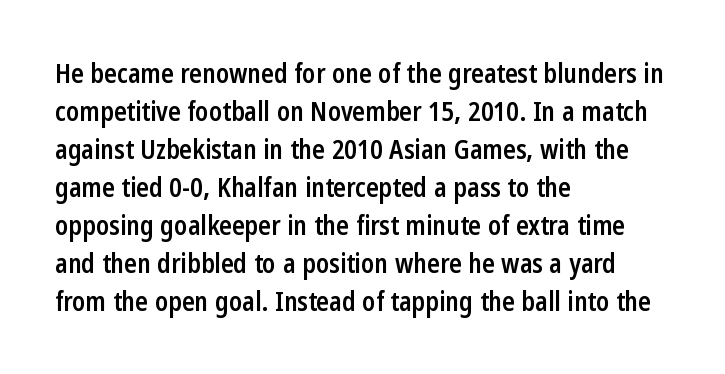
Q: Is the text bold? A: Semi-bold.
Q: Is the text italic (slanted)? A: No, it is upright.
Q: Is the text underlined? A: No.
Q: How is the paragraph aligned? A: Left-aligned.
Q: Is the spacing between letters normal or unusually wide? A: Normal.
Q: Is the spacing between lines tight, normal or loose? A: Normal.
